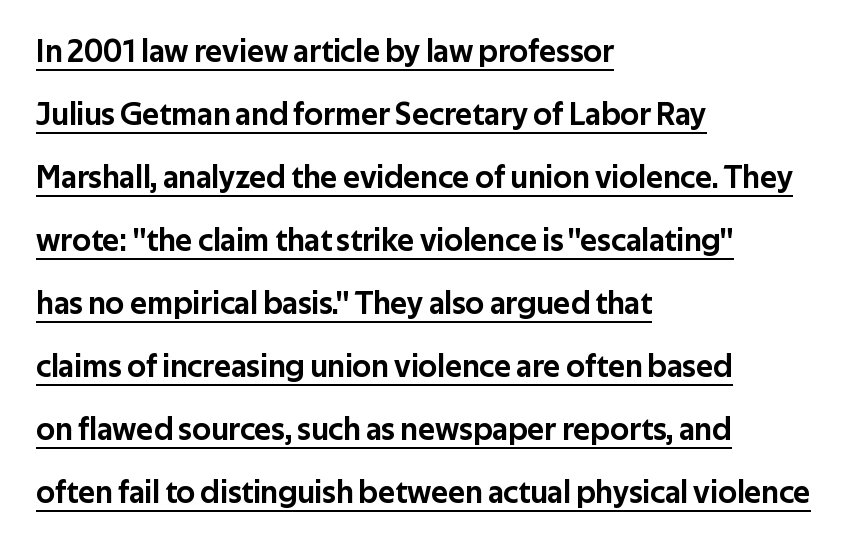
The image shows 32 px sans-serif type, upright; set left-aligned, loose line spacing (1.97x), normal letter spacing, underlined; low stroke contrast and a medium x-height.
